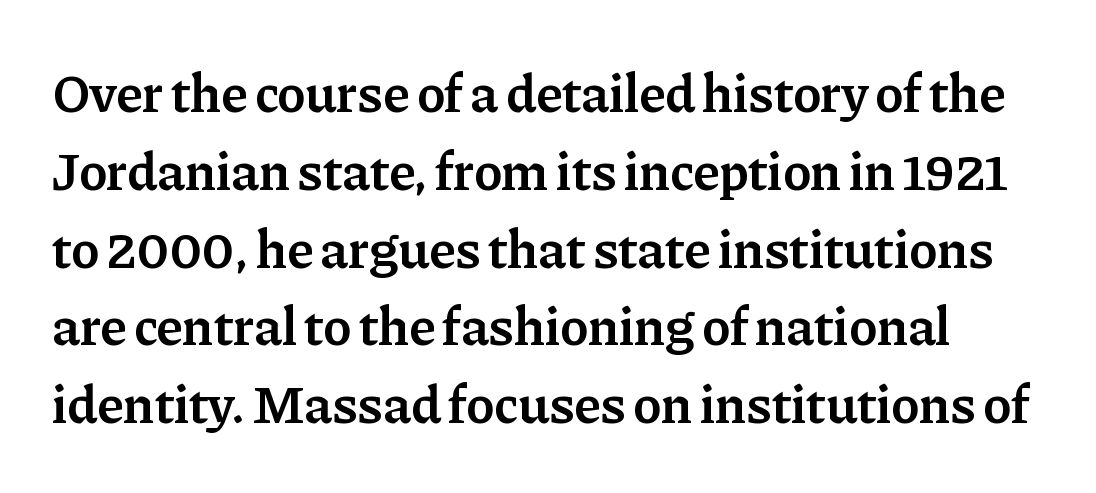
The image shows 54 px semibold serif type, upright; set normal line spacing (1.44x), normal letter spacing, not underlined; low stroke contrast and a medium x-height.
